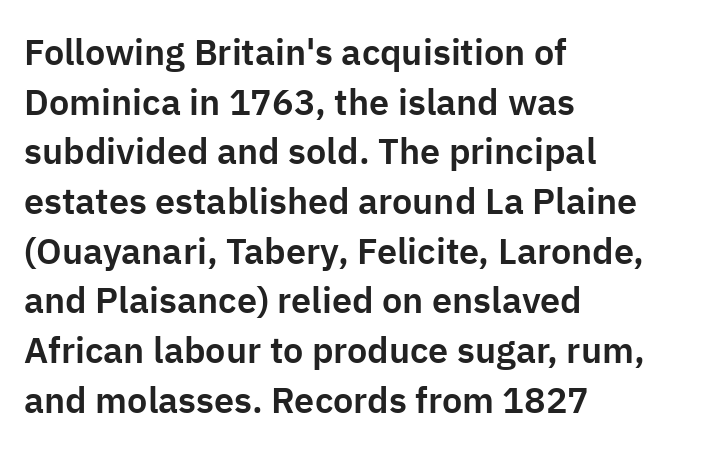
Font category for this specimen: sans-serif. What stands out about the letter spacing? Nothing — it is the standard amount. Proportional: the letters do not fall into vertical columns. The leading is moderate, giving the passage an even texture. The letters stand straight up with perfectly vertical stems.
